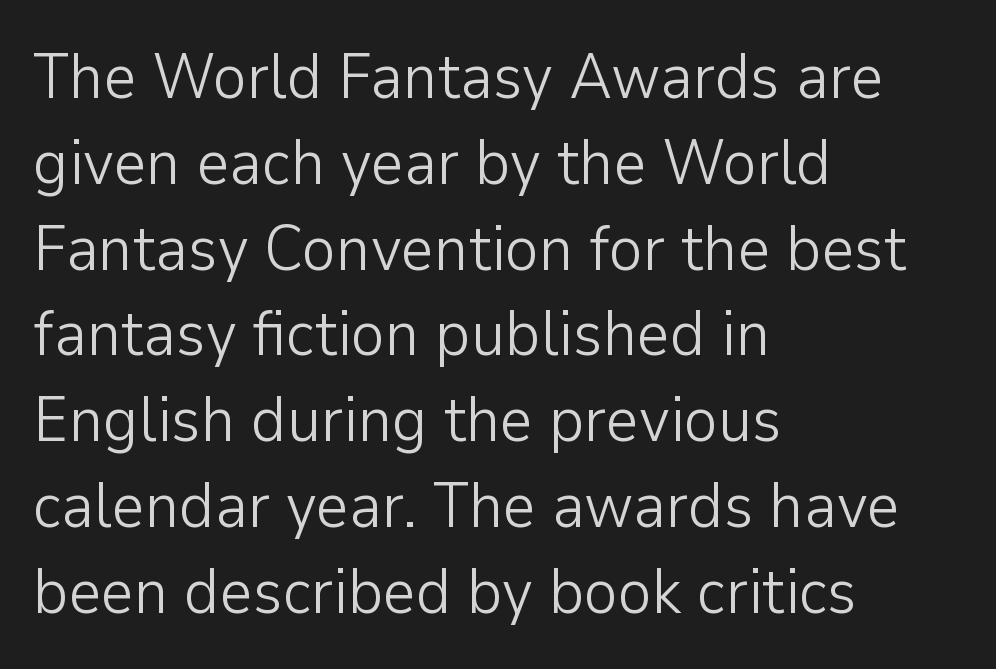
Each letter's strokes conclude bluntly, with no projecting serifs. The setting favours the left margin, as ordinary paragraphs usually do. Check the space under the baseline: it is left empty. Evenly set lines give the paragraph a standard silhouette. The rendering uses natural spacing where letterforms have individual widths.
